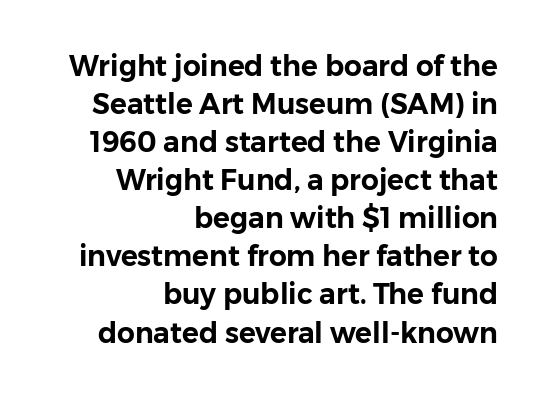
This rendering employs a face without finishing strokes, i.e., a sans-serif. This sample keeps an unexceptional amount of space between lines. Lines of text with bare space underneath. Does the lettering tilt? It doesn't — this is upright. Observe the ordinary spacing: letters are neighbours, not strangers.
